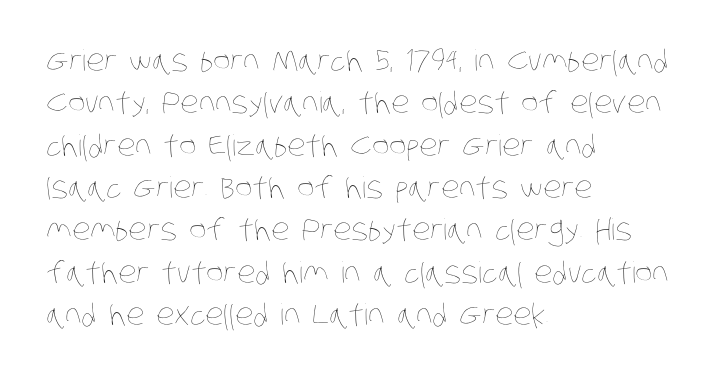
A typesetter would call this zero additional tracking. Horizontal alignment here is leftward, the default for most running prose. The foot of each line stays bare and open. Think of a printed novel: that variable character pitch is what you see here.
